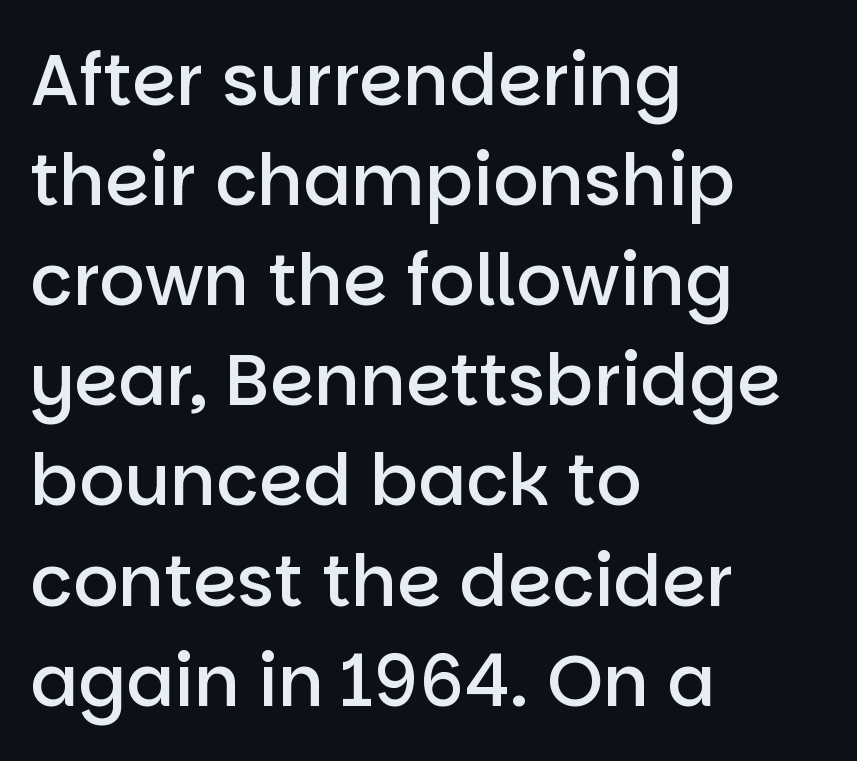
The image shows 71 px semibold sans-serif type, upright; set left-aligned, normal line spacing (1.41x), normal letter spacing, not underlined; low stroke contrast and a large x-height.
